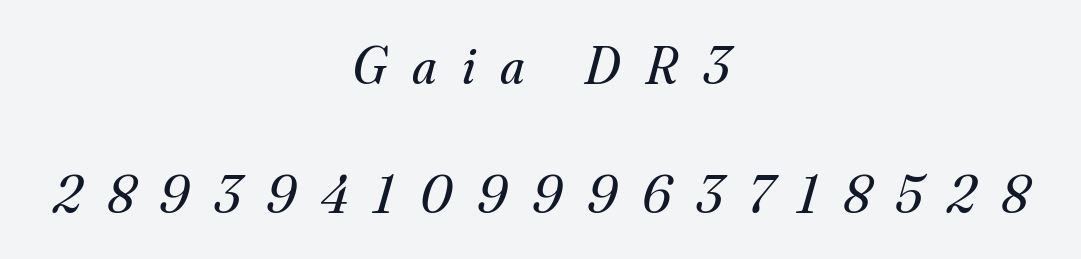
{"serif": "yes", "italic": "yes", "lean": "right", "slant_degrees": 16, "bold": "no", "weight": "regular", "width": "normal", "stroke_contrast": "medium", "x_height": "small", "monospaced": "no", "underline": "no", "align": "center", "line_spacing": "loose", "line_spacing_ratio": 2.43, "letter_spacing": "wide", "letter_spacing_em": 0.48, "glyph_px": 53}
